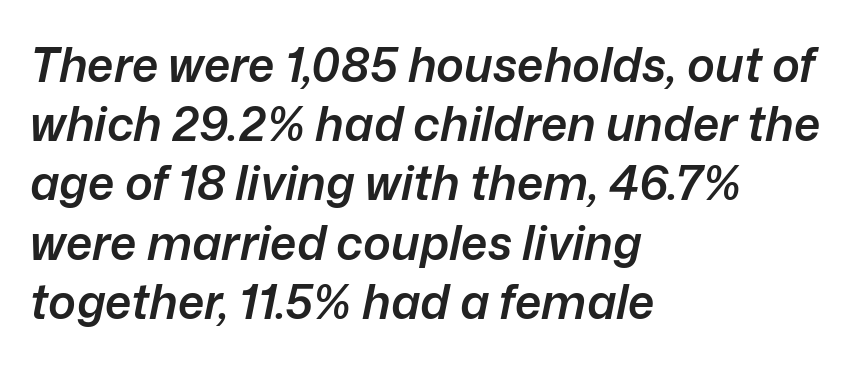
Typographic density is moderately raised because the face is semibold. Is there much room between lines? A standard amount, neither cramped nor airy. Descenders hang freely into open space. The rendering anchors every line to the left-hand side. What stands out about the letter spacing? Nothing — it is the standard amount.
